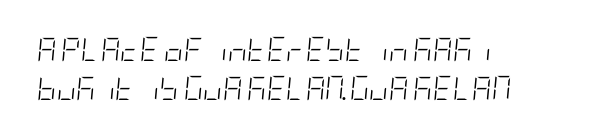
{"italic": "yes", "lean": "right", "slant_degrees": 5, "bold": "no", "underline": "no", "align": "left", "line_spacing": "normal", "line_spacing_ratio": 1.61, "letter_spacing": "normal", "letter_spacing_em": 0.0, "glyph_px": 24}
